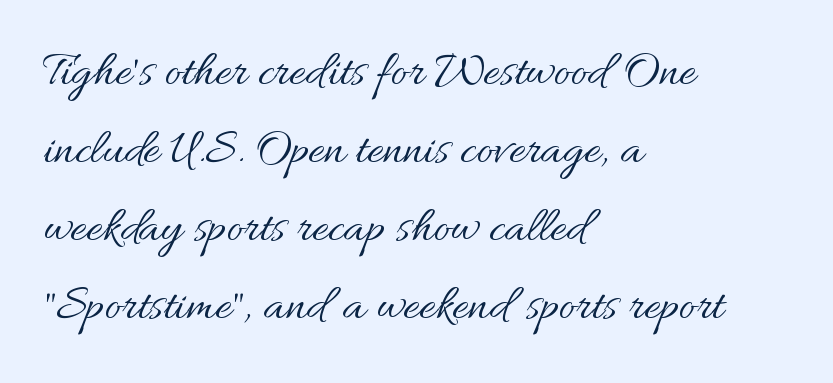
Q: Is the text bold? A: No.
Q: Is the text italic (slanted)? A: Yes.
Q: Is the text underlined? A: No.
Q: How is the paragraph aligned? A: Left-aligned.
Q: Is the spacing between letters normal or unusually wide? A: Normal.
Q: Is the spacing between lines tight, normal or loose? A: Normal.
Q: Width (condensed, normal, or wide)? A: Normal.
Q: Stroke contrast? A: Medium.
Q: x-height? A: Small.
Q: Monospaced? A: No.
